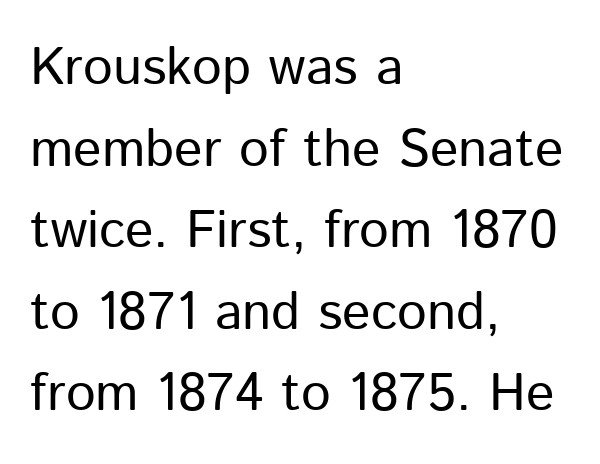
Only glyphs here, with clear space below each row. Type style note: lacks serifs. Where is the straight margin? On the left. Is this a fixed-width face? No — the glyphs have proportional, varying widths.
